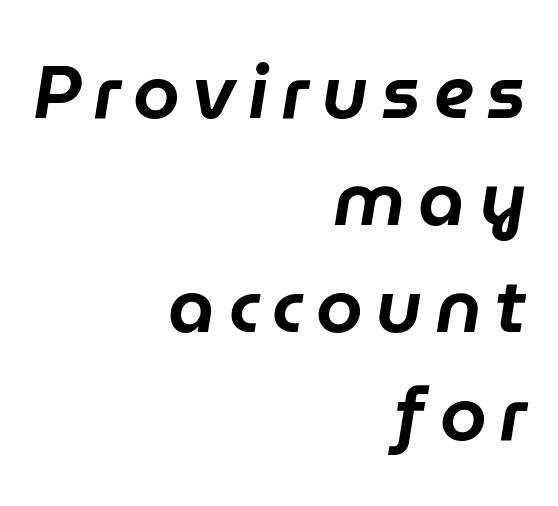
Q: Is the text italic (slanted)? A: Yes, it leans right by about 9 degrees.
Q: Is the text underlined? A: No.
Q: How is the paragraph aligned? A: Right-aligned.
Q: Is the spacing between lines tight, normal or loose? A: Normal.
Q: Width (condensed, normal, or wide)? A: Normal.
Q: Stroke contrast? A: Low.
Q: x-height? A: Medium.
Q: Monospaced? A: No.
